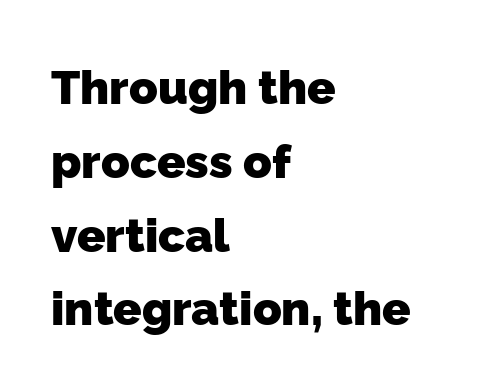
The face used here is a sans, in the tradition of grotesques and geometrics. A dark, heavy texture on the line: the type is bold. Evenly set lines give the paragraph a standard silhouette. Honestly, the letter spacing is just normal — you wouldn't notice it. The face used here is proportionally spaced, like ordinary book or web type. Lines of text with bare space underneath.
